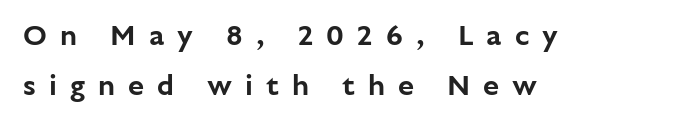
Left-aligned paragraph, ragged on the right. This is sans-serif lettering, the kind often seen on screens and signage. Beneath every word, the page is bare. Students, note that the glyphs here are deliberately spaced far apart.
